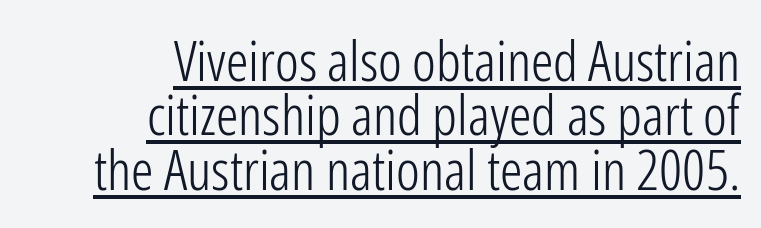
{"serif": "no", "italic": "no", "bold": "no", "weight": "light", "width": "condensed", "stroke_contrast": "low", "x_height": "medium", "monospaced": "no", "underline": "yes", "align": "right", "line_spacing": "tight", "line_spacing_ratio": 0.97, "letter_spacing": "normal", "letter_spacing_em": 0.0, "glyph_px": 56}
